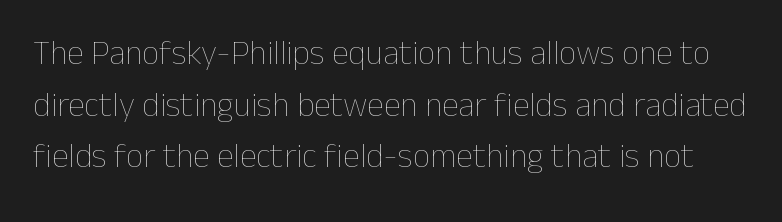
The image shows 34 px thin type, upright; set normal line spacing (1.52x), normal letter spacing, not underlined; low stroke contrast and a medium x-height.
